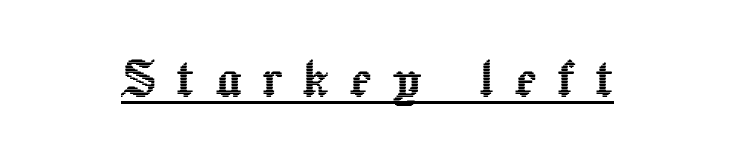
Tall strokes in this sample are plumb rather than angled. Notice how a bar underscores the lettering throughout. Character widths vary here, with narrow letters taking less room than wide ones. Look at the tracking — it's clearly loosened, letters drifting apart.
